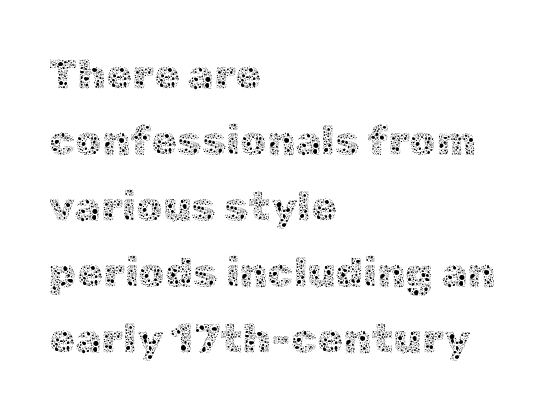
{"italic": "no", "bold": "no", "weight": "thin", "width": "normal", "x_height": "medium", "monospaced": "no", "underline": "no", "align": "left", "line_spacing": "normal", "line_spacing_ratio": 1.57, "letter_spacing": "normal", "letter_spacing_em": 0.0, "glyph_px": 42}
